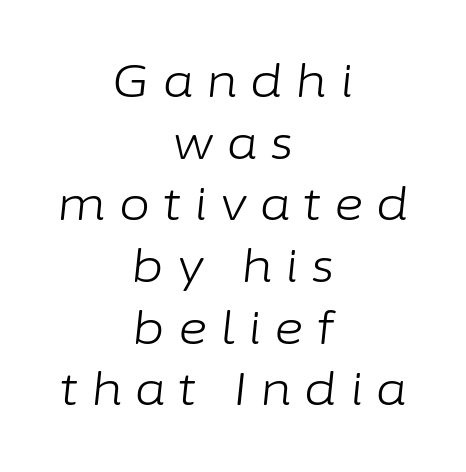
{"italic": "yes", "lean": "right", "slant_degrees": 6, "bold": "no", "weight": "light", "width": "normal", "stroke_contrast": "low", "x_height": "medium", "monospaced": "no", "underline": "no", "align": "center", "line_spacing": "normal", "line_spacing_ratio": 1.37, "letter_spacing": "wide", "letter_spacing_em": 0.29, "glyph_px": 45}
